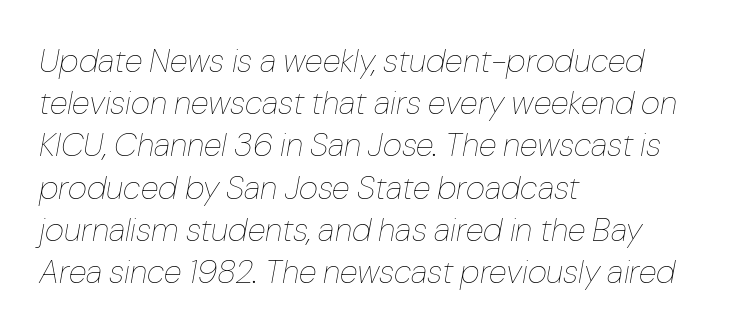
The image shows 33 px thin type, italic (leaning right); set left-aligned, normal line spacing (1.28x), normal letter spacing, not underlined; low stroke contrast and a medium x-height.
